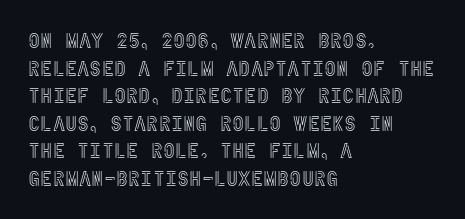
Line starts are locked; line ends wander. Leading matches the norm, producing a regular column. Characters remain perfectly vertical along every line. The area under the type is left untouched. Caption: standard tracking, unaltered.
